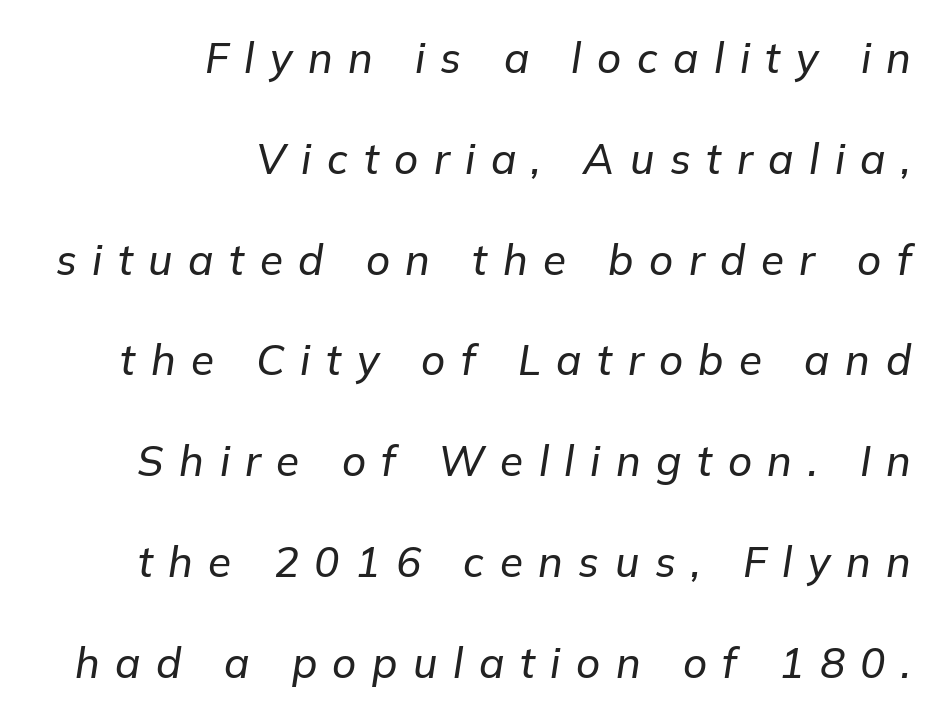
Just letters on the line, the space beneath them empty. Inter-character spacing is expanded well beyond the font's built-in metrics. How would I describe the line gaps? Wide and relaxed. A flush-right, rag-left setting is used for this passage.
